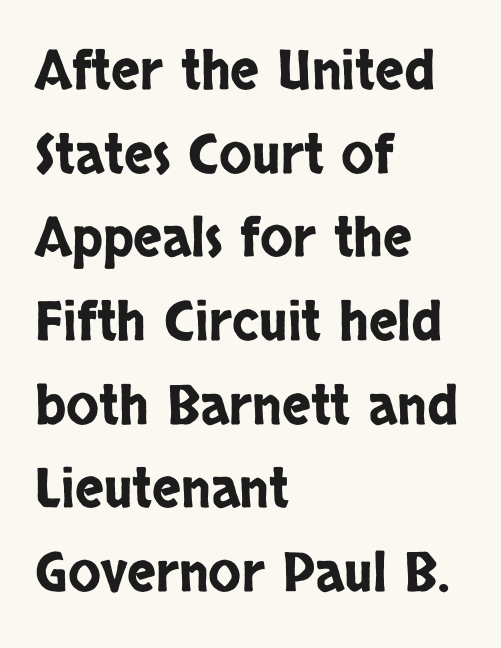
Q: Is the text italic (slanted)? A: No, it is upright.
Q: Is the typeface a serif or a sans-serif typeface? A: Sans-serif.
Q: Is the text underlined? A: No.
Q: How is the paragraph aligned? A: Left-aligned.
Q: Is the spacing between letters normal or unusually wide? A: Normal.
Q: Is the spacing between lines tight, normal or loose? A: Normal.
Q: Width (condensed, normal, or wide)? A: Condensed.
Q: Stroke contrast? A: Low.
Q: x-height? A: Large.
Q: Monospaced? A: No.
